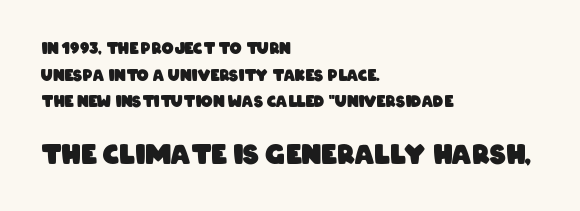
If you squint, the bottom block still reads clearly — it's the larger of the two. In CSS terms this would be text-align: left. Between one letter and the next there's only the usual sliver of space. Just letters on the line, the space beneath them empty. Weight: bold.
